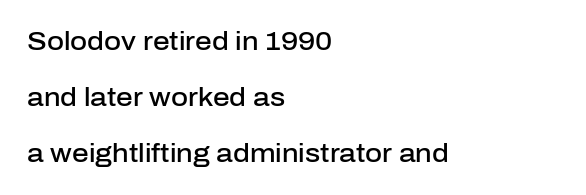
The image shows 26 px text type, upright; set left-aligned, loose line spacing (2.15x), normal letter spacing, not underlined.
